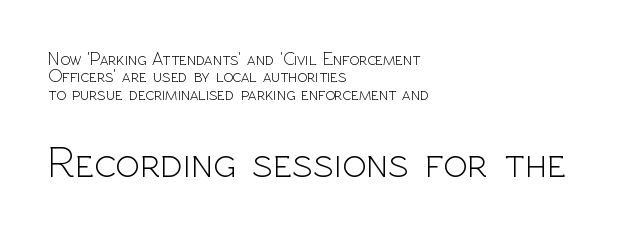
Baseline-to-baseline distance is barely more than the letter height. The weight tops out at a normal text grade. The face used here is a sans, in the tradition of grotesques and geometrics. This sample uses an upright cut, with every glyph sitting square on the baseline. Does the bottom block carry the larger type? Yes, it does. Line starts are locked; line ends wander.
